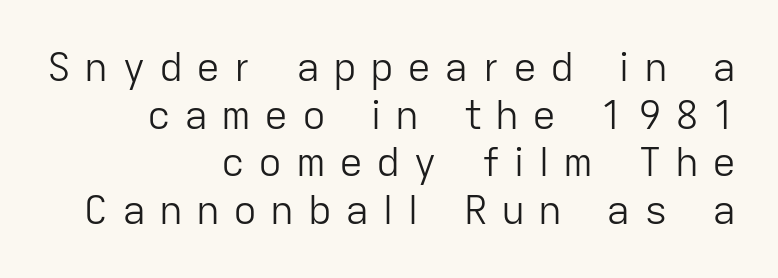
{"serif": "no", "italic": "no", "bold": "no", "weight": "light", "width": "normal", "stroke_contrast": "low", "x_height": "medium", "monospaced": "no", "underline": "no", "align": "right", "line_spacing_ratio": 1.19, "letter_spacing": "wide", "letter_spacing_em": 0.33, "glyph_px": 40}
